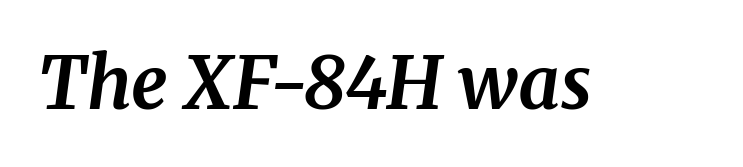
Looks like regular typesetting: each glyph gets only the width it needs. The passage shown is not underscored anywhere. The letters sit at their default tracking, neither squeezed nor spread. You can tell from the footed stems that serif type was used. Does the lettering tilt? It does — this is italic.
